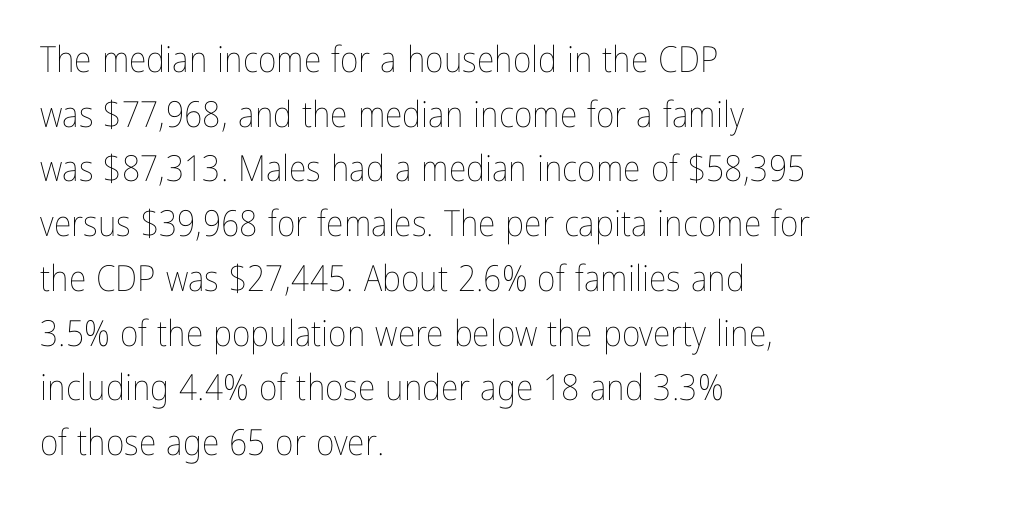
{"italic": "no", "bold": "no", "weight": "thin", "width": "condensed", "stroke_contrast": "low", "x_height": "medium", "monospaced": "no", "underline": "no", "align": "left", "line_spacing": "normal", "line_spacing_ratio": 1.52, "letter_spacing": "normal", "letter_spacing_em": 0.0, "glyph_px": 36}
